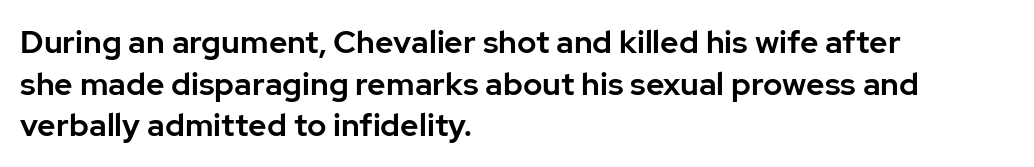
{"serif": "no", "italic": "no", "width": "normal", "stroke_contrast": "low", "x_height": "medium", "monospaced": "no", "underline": "no", "align": "left", "line_spacing": "normal", "line_spacing_ratio": 1.3, "letter_spacing": "normal", "letter_spacing_em": 0.0, "glyph_px": 32}
